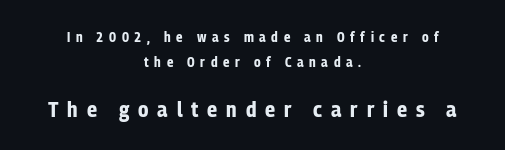
The image shows 22 px bold type, upright; set centered, line spacing 1.76x, unusually wide letter spacing (+0.4 em), not underlined; the second (bottom) block is 1.57x larger.
